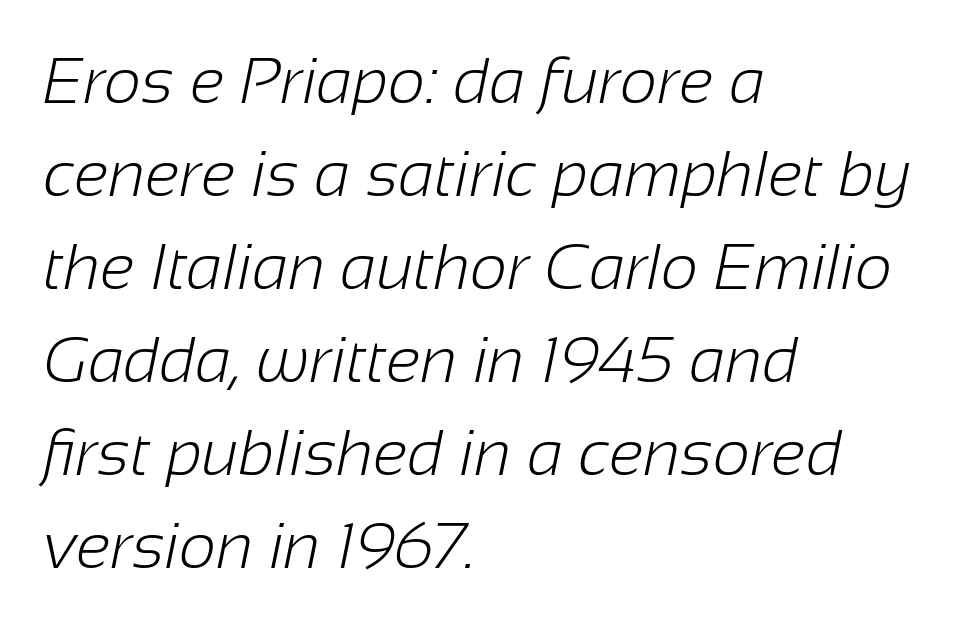
Spacing between characters is what you'd get straight out of the box. The passage shown stacks its lines at a standard gap. The string is rendered with underlining switched off. The text block is weighted toward the left margin, trailing off unevenly rightward. Font category for this specimen: sans-serif. A typesetter would call this proportional, since set widths differ per character.
